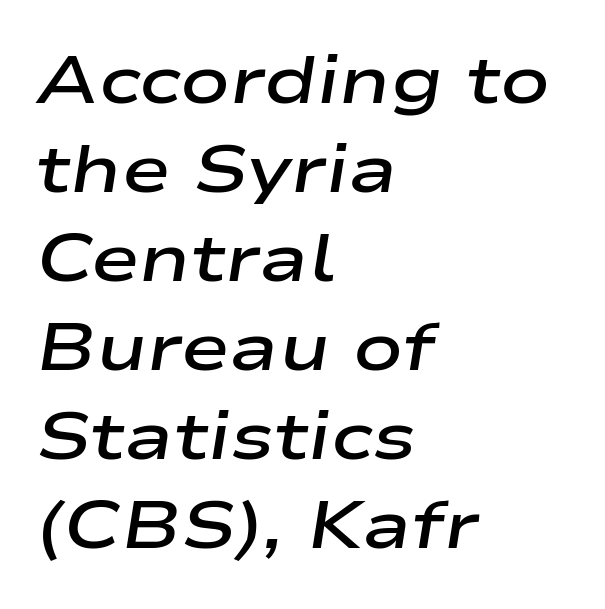
Every character sits at an angle, as italics do. Typographic density is moderately raised because the face is semibold. Here the designer chose a conventional face with non-uniform glyph widths. Letter spacing: default. Leading matches the norm, producing a regular column.
